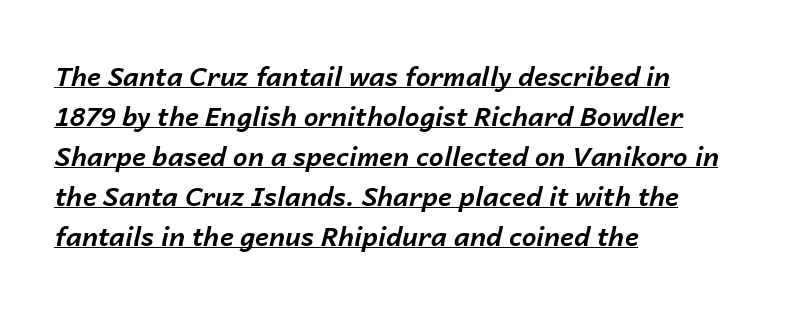
{"italic": "yes", "lean": "right", "slant_degrees": 14, "bold": "yes", "underline": "yes", "align": "left", "line_spacing": "normal", "line_spacing_ratio": 1.54, "letter_spacing": "normal", "letter_spacing_em": 0.0, "glyph_px": 26}
